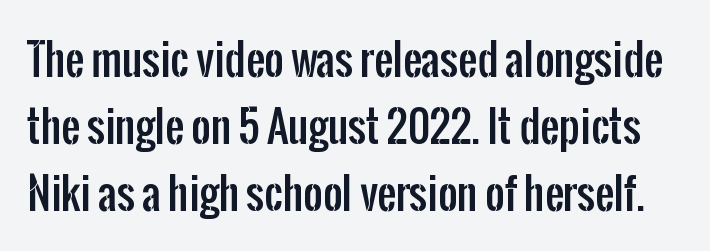
Think of a printed novel: that variable character pitch is what you see here. Reading down the column, the eye jumps a familiar distance to each next line. I'd call this a sans setting — the letters go barefoot. No extra tracking has been applied to these lines.
